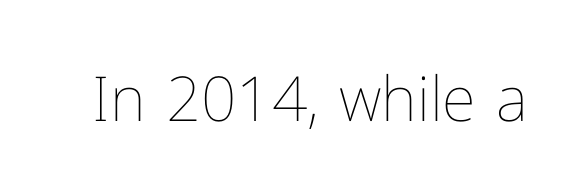
Q: Is the text bold? A: No.
Q: Is the text italic (slanted)? A: No, it is upright.
Q: Is the text underlined? A: No.
Q: Is the spacing between letters normal or unusually wide? A: Normal.
Q: Width (condensed, normal, or wide)? A: Normal.
Q: Stroke contrast? A: Low.
Q: x-height? A: Medium.
Q: Monospaced? A: No.
